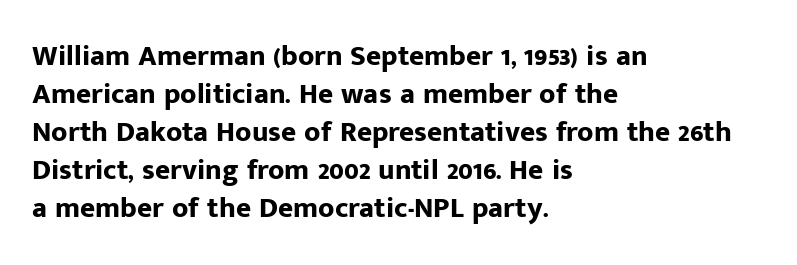
{"serif": "no", "italic": "no", "bold": "yes", "weight": "bold", "width": "normal", "stroke_contrast": "low", "x_height": "medium", "monospaced": "no", "underline": "no", "align": "left", "line_spacing": "normal", "line_spacing_ratio": 1.31, "letter_spacing": "normal", "letter_spacing_em": 0.0, "glyph_px": 29}
